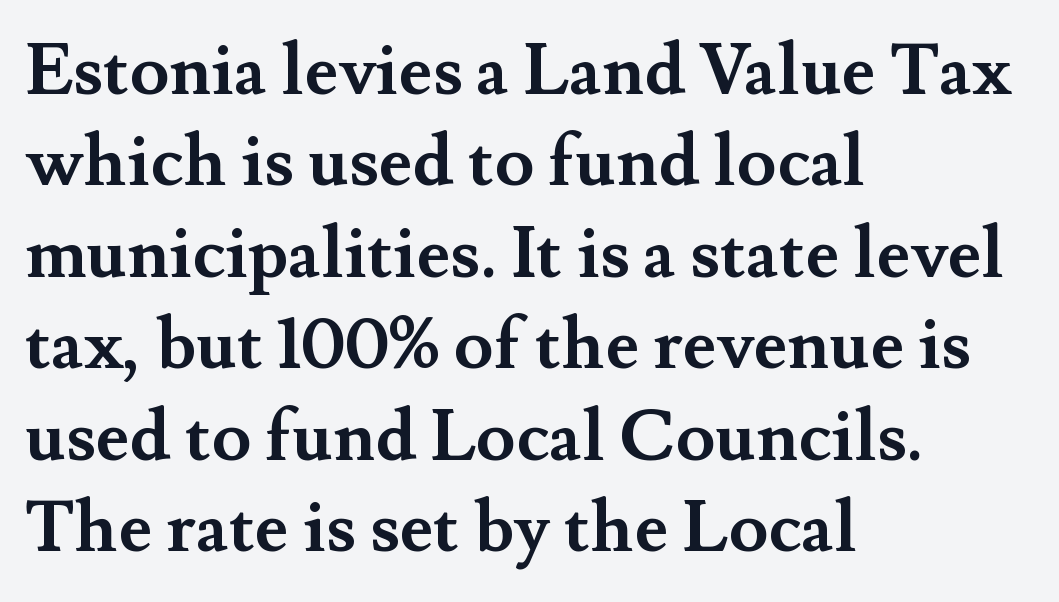
Q: Is the text bold? A: Yes.
Q: Is the text italic (slanted)? A: No, it is upright.
Q: Is the typeface a serif or a sans-serif typeface? A: Serif.
Q: Is the text underlined? A: No.
Q: How is the paragraph aligned? A: Left-aligned.
Q: Is the spacing between letters normal or unusually wide? A: Normal.
Q: Is the spacing between lines tight, normal or loose? A: Normal.
Q: Width (condensed, normal, or wide)? A: Normal.
Q: Stroke contrast? A: Medium.
Q: x-height? A: Small.
Q: Monospaced? A: No.
